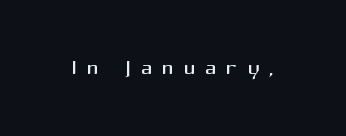
The image shows 29 px regular-weight sans-serif type, upright; set unusually wide letter spacing (+0.33 em), not underlined; medium stroke contrast and a medium x-height.
